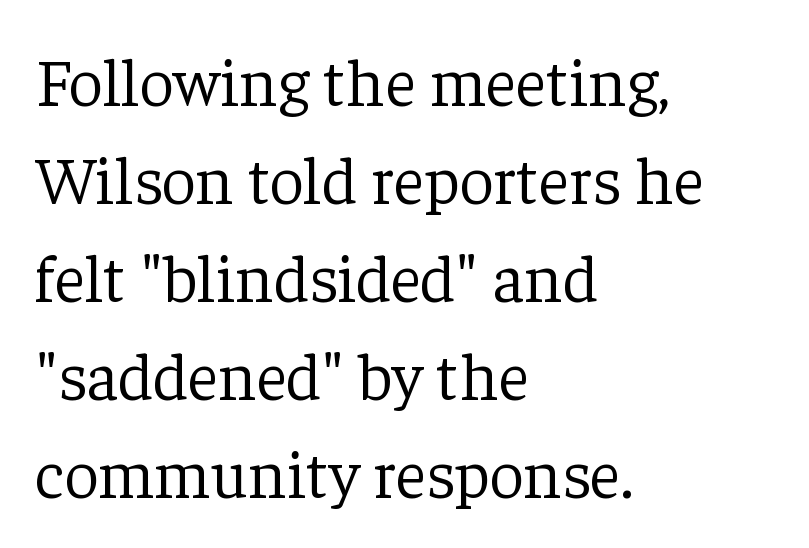
{"serif": "yes", "italic": "no", "bold": "no", "weight": "light", "width": "normal", "stroke_contrast": "low", "x_height": "medium", "monospaced": "no", "underline": "no", "align": "left", "line_spacing": "normal", "line_spacing_ratio": 1.44, "letter_spacing": "normal", "letter_spacing_em": 0.0, "glyph_px": 68}
